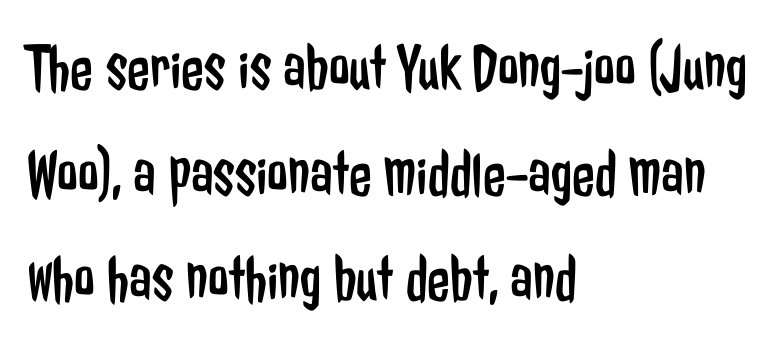
{"serif": "no", "italic": "no", "bold": "no", "weight": "regular", "width": "condensed", "stroke_contrast": "low", "x_height": "medium", "monospaced": "no", "underline": "no", "align": "left", "line_spacing": "normal", "line_spacing_ratio": 1.6, "letter_spacing": "normal", "letter_spacing_em": 0.0, "glyph_px": 66}
